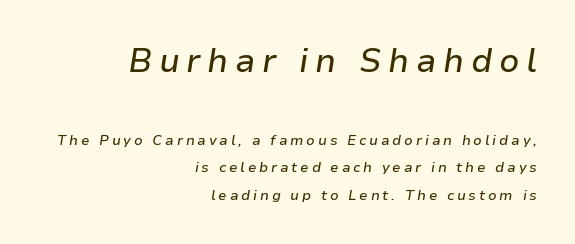
Q: Is the text italic (slanted)? A: Yes, it leans right by about 9 degrees.
Q: Is the text underlined? A: No.
Q: How is the paragraph aligned? A: Right-aligned.
Q: Is the spacing between letters normal or unusually wide? A: Unusually wide.
Q: Is the spacing between lines tight, normal or loose? A: Loose.
Q: Which block of text is set in a larger size, the first (top) or the second (bottom)? A: The first (top) one.
Q: Width (condensed, normal, or wide)? A: Normal.
Q: Stroke contrast? A: Low.
Q: x-height? A: Medium.
Q: Monospaced? A: No.
